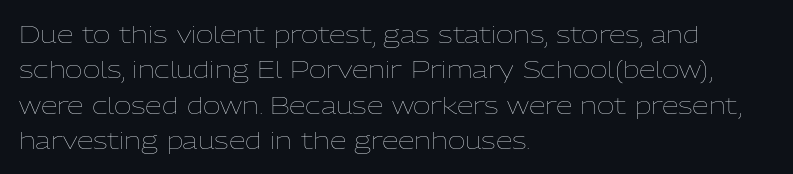
The image shows 24 px text type, upright; set left-aligned, normal line spacing (1.47x), normal letter spacing, not underlined.
